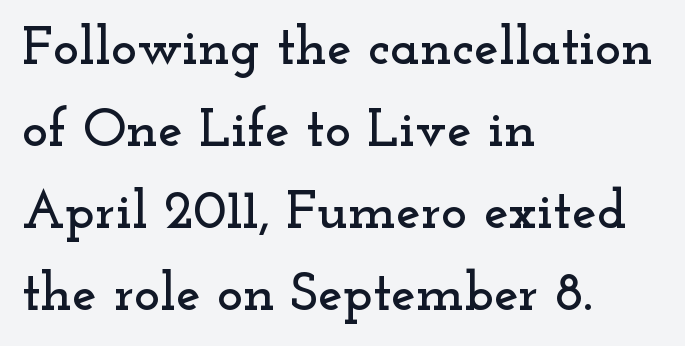
Letterform terminals end in serifs throughout the passage. What's the leading like? Ordinary, nothing unusual. Line beginnings align vertically; line endings do not. The horizontal fit of the characters is conventional and even. The lettering holds an erect, upright posture throughout.
